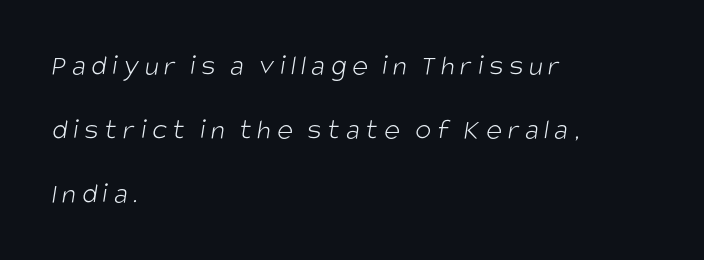
Q: Is the text bold? A: No.
Q: Is the typeface a serif or a sans-serif typeface? A: Sans-serif.
Q: Is the text underlined? A: No.
Q: How is the paragraph aligned? A: Left-aligned.
Q: Is the spacing between lines tight, normal or loose? A: Loose.
Q: Width (condensed, normal, or wide)? A: Condensed.
Q: Stroke contrast? A: Low.
Q: x-height? A: Large.
Q: Monospaced? A: No.
